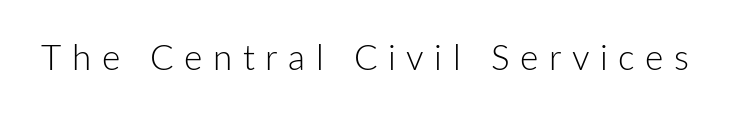
Q: Is the text bold? A: No.
Q: Is the text italic (slanted)? A: No, it is upright.
Q: Is the typeface a serif or a sans-serif typeface? A: Sans-serif.
Q: Is the text underlined? A: No.
Q: Is the spacing between letters normal or unusually wide? A: Unusually wide.
Q: Width (condensed, normal, or wide)? A: Normal.
Q: Stroke contrast? A: Low.
Q: x-height? A: Medium.
Q: Monospaced? A: No.
